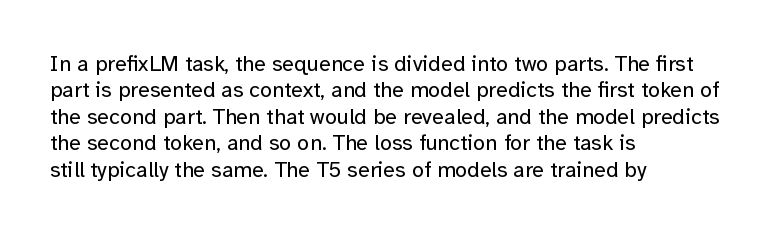
{"italic": "no", "bold": "no", "underline": "no", "align": "left", "line_spacing_ratio": 1.2, "letter_spacing": "normal", "letter_spacing_em": 0.0, "glyph_px": 22}
